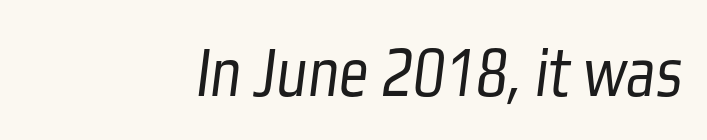
The image shows 73 px light, condensed sans-serif type; set right-aligned, normal letter spacing, not underlined; low stroke contrast and a medium x-height.
